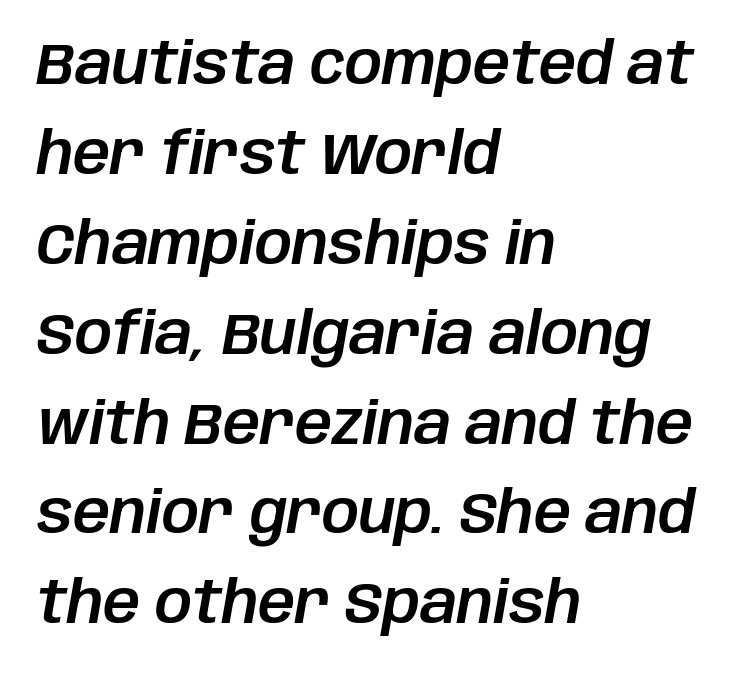
The image shows 58 px text type, italic (leaning right); set left-aligned, normal line spacing (1.55x), normal letter spacing, not underlined; low stroke contrast and a large x-height.
